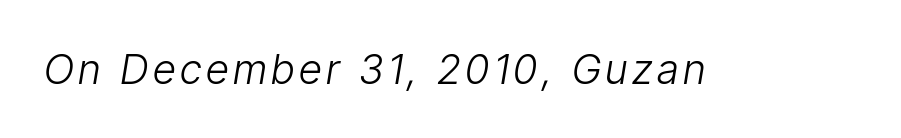
Q: Is the text bold? A: No.
Q: Is the text italic (slanted)? A: Yes, it leans right by about 9 degrees.
Q: Is the text underlined? A: No.
Q: Width (condensed, normal, or wide)? A: Condensed.
Q: Stroke contrast? A: Low.
Q: x-height? A: Medium.
Q: Monospaced? A: No.
